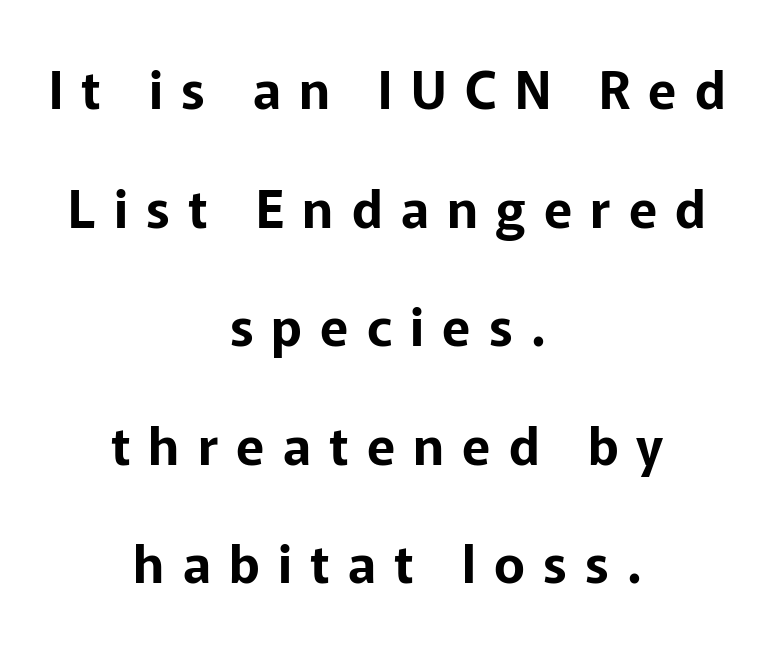
The specimen omits any rule beneath the text block's lines. Is there any slant? The stems are plumb. Typeset on center — no edge is straight. Check where the strokes stop: nothing finishes them off — pure sans. The passage shown is typed in a proportional face where columns would drift. Notice the wide empty band between every row — that's loose leading.
